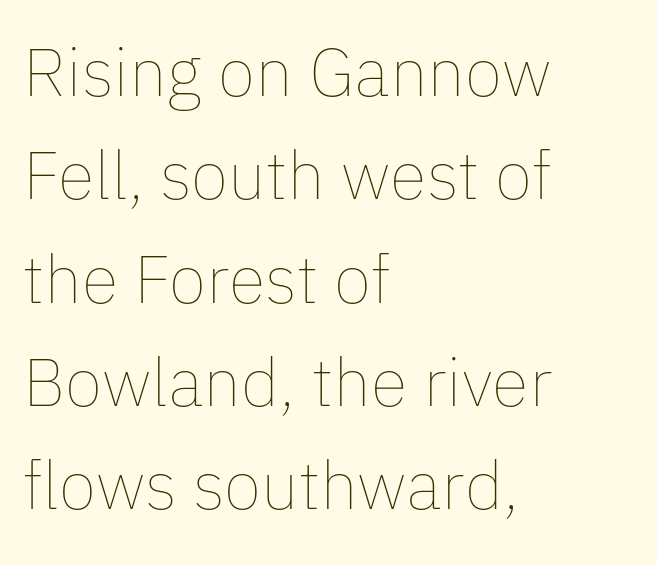
{"italic": "no", "bold": "no", "weight": "thin", "width": "normal", "stroke_contrast": "low", "x_height": "medium", "monospaced": "no", "underline": "no", "align": "left", "line_spacing": "normal", "line_spacing_ratio": 1.52, "letter_spacing": "normal", "letter_spacing_em": 0.0, "glyph_px": 68}
